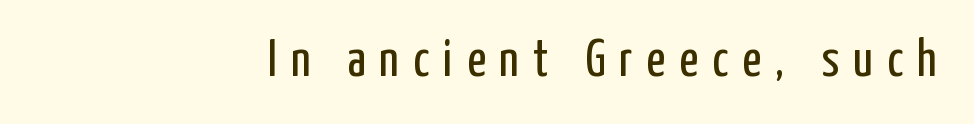
Bold? No — there's no thickening of the strokes. The font family rendered here belongs to the sans-serif group. These lines were composed using upright roman letters. The paragraph shown leans on its right margin. The glyphs are unaccompanied by any horizontal stroke below them. Caption: expanded tracking, letters set apart.
